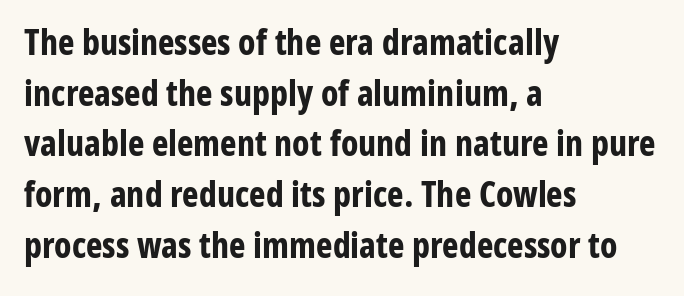
{"serif": "no", "italic": "no", "bold": "yes", "weight": "bold", "width": "condensed", "stroke_contrast": "low", "x_height": "medium", "monospaced": "no", "underline": "no", "align": "left", "line_spacing": "normal", "line_spacing_ratio": 1.45, "letter_spacing": "normal", "letter_spacing_em": 0.0, "glyph_px": 35}
